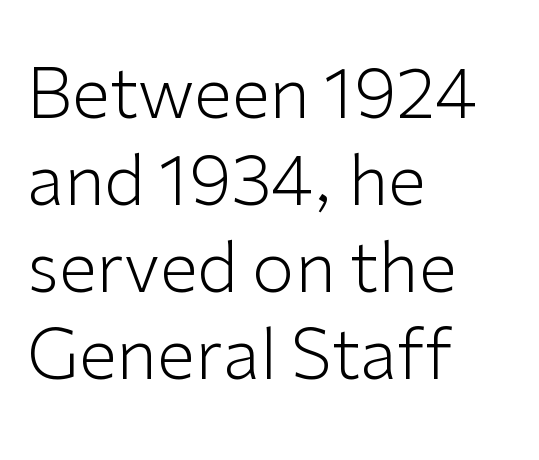
The image shows 69 px light sans-serif type, upright; set left-aligned, normal line spacing (1.26x), normal letter spacing, not underlined; low stroke contrast and a medium x-height.
